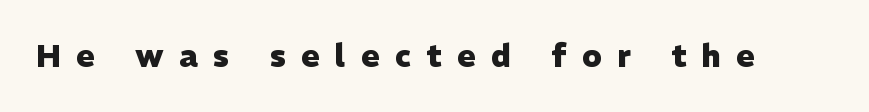
Q: Is the text bold? A: Yes.
Q: Is the text italic (slanted)? A: No, it is upright.
Q: Is the typeface a serif or a sans-serif typeface? A: Sans-serif.
Q: Is the text underlined? A: No.
Q: Is the spacing between letters normal or unusually wide? A: Unusually wide.
Q: Width (condensed, normal, or wide)? A: Normal.
Q: Stroke contrast? A: Low.
Q: x-height? A: Medium.
Q: Monospaced? A: No.
